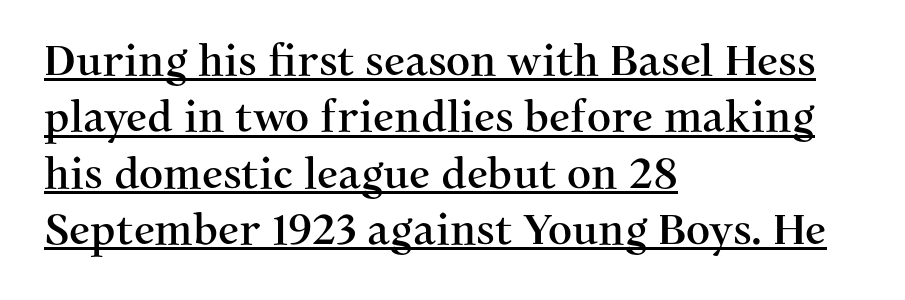
{"serif": "yes", "italic": "no", "width": "normal", "stroke_contrast": "medium", "x_height": "medium", "monospaced": "no", "underline": "yes", "align": "left", "line_spacing": "normal", "line_spacing_ratio": 1.34, "letter_spacing": "normal", "letter_spacing_em": 0.0, "glyph_px": 42}
